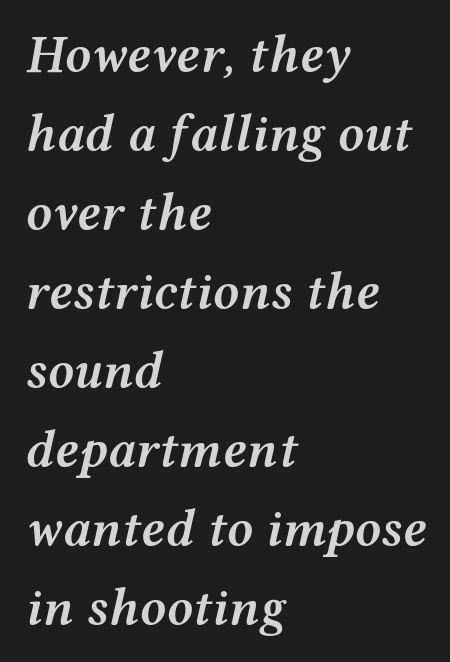
{"italic": "yes", "lean": "right", "slant_degrees": 12, "bold": "semi", "weight": "semibold", "width": "wide", "stroke_contrast": "medium", "x_height": "medium", "monospaced": "no", "underline": "no", "align": "left", "line_spacing": "normal", "line_spacing_ratio": 1.52, "letter_spacing": "normal", "letter_spacing_em": 0.0, "glyph_px": 52}
